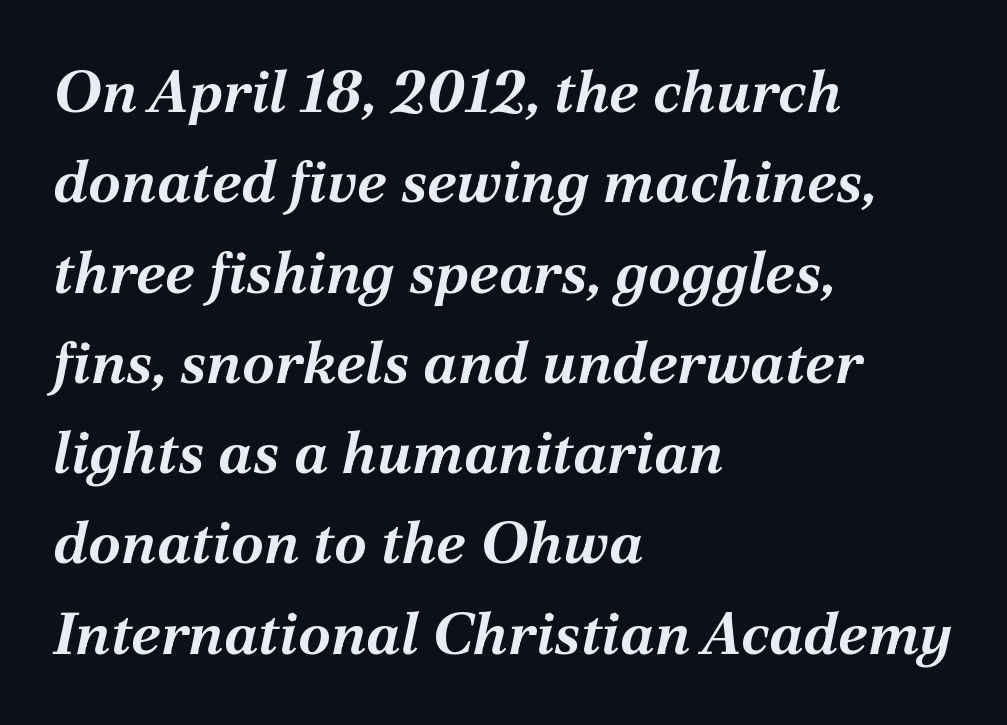
Does the leading feel generous? No, just average. Is the letter spacing exaggerated? No — it looks like the ordinary default. The typesetter chose a ragged-right arrangement here. Strong, thick strokes mark this as bold type.
